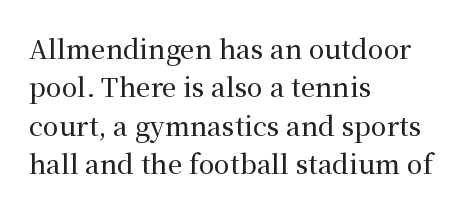
These lines keep a tight, regular rhythm from letter to letter. A student would call this left alignment; a typographer would say flush left, rag right. Descenders are the only things crossing below the line. Evenly set lines give the paragraph a standard silhouette. Ordinary non-slanted type is in use.
